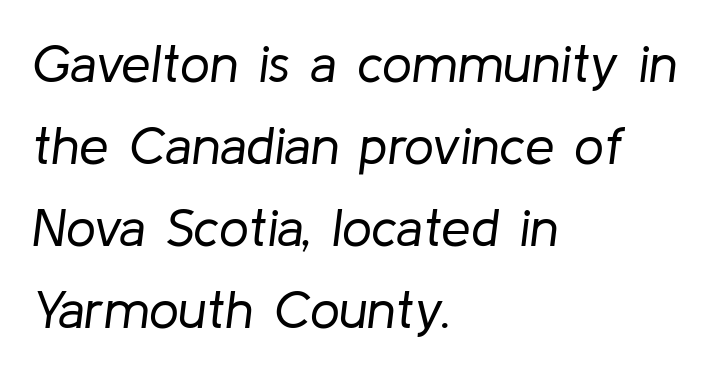
The designer left line spacing at the default. Leftover space on each line is placed entirely after the last word. It's the slanting kind of type. Has an underline been added? It has not. The rendering keeps characters at their native spacing.
